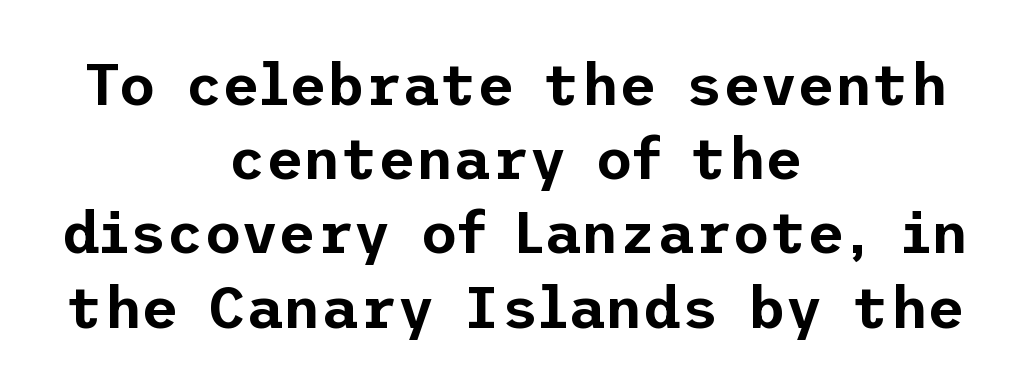
{"serif": "no", "italic": "no", "width": "normal", "stroke_contrast": "low", "x_height": "medium", "underline": "no", "align": "center", "line_spacing": "normal", "line_spacing_ratio": 1.28, "letter_spacing": "normal", "letter_spacing_em": 0.0, "glyph_px": 58}
